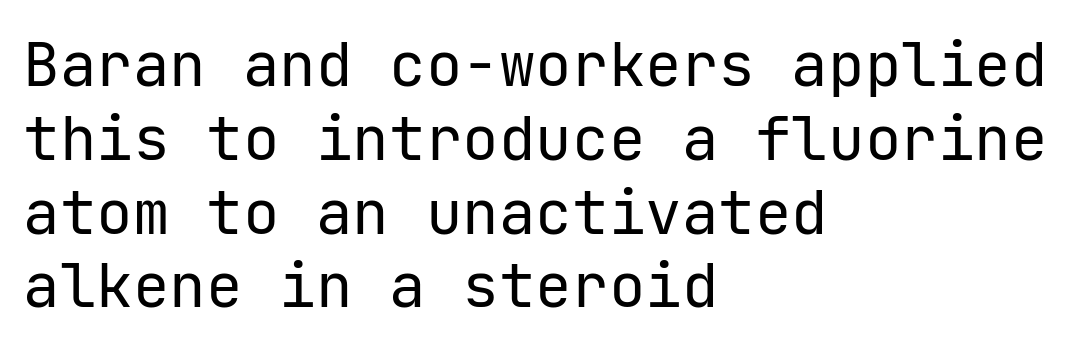
The image shows 61 px regular-weight sans-serif type, upright; set left-aligned, line spacing 1.21x, normal letter spacing, not underlined; low stroke contrast and a medium x-height.
